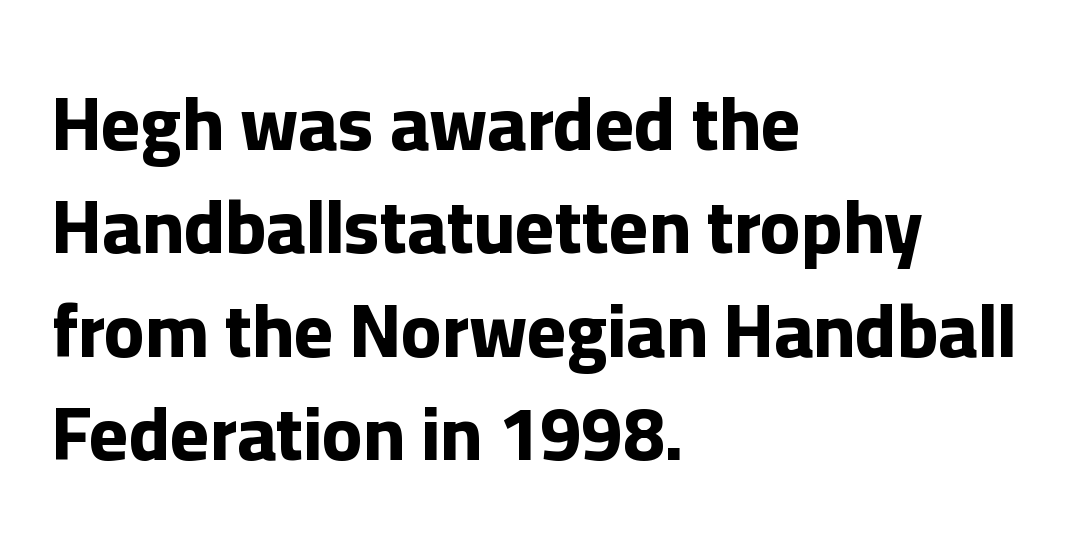
{"serif": "no", "italic": "no", "bold": "yes", "weight": "bold", "width": "normal", "stroke_contrast": "low", "x_height": "medium", "monospaced": "no", "underline": "no", "align": "left", "line_spacing": "normal", "line_spacing_ratio": 1.38, "letter_spacing": "normal", "letter_spacing_em": 0.0, "glyph_px": 75}
